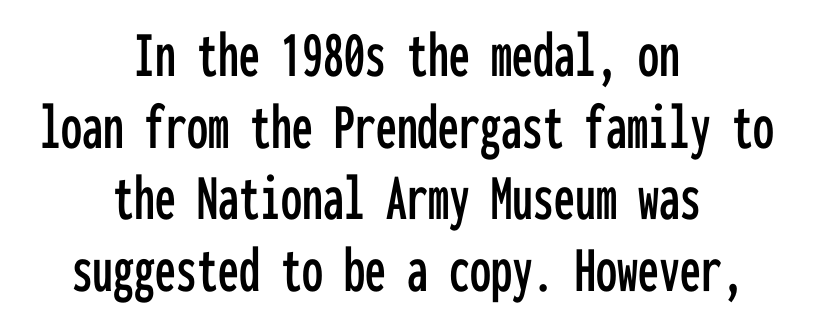
The image shows 67 px condensed sans-serif type, upright, monospaced; set centered, tight line spacing (1.07x), normal letter spacing, not underlined; low stroke contrast and a medium x-height.
